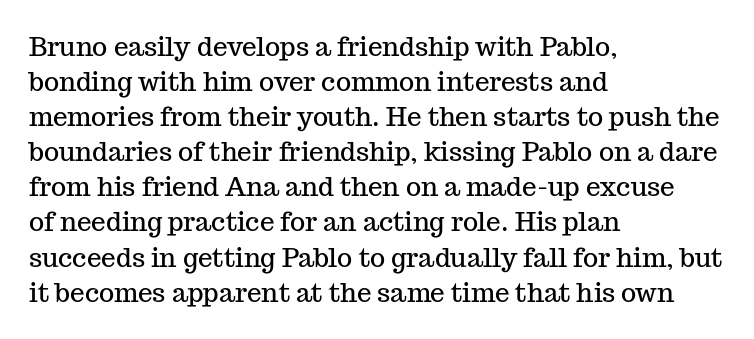
Upright lettering throughout. A classic flush-left, rag-right setting is used for this passage. Underlining? Definitely not there. The passage shown stacks its lines at a standard gap. The letterforms sit shoulder to shoulder at normal distance.
